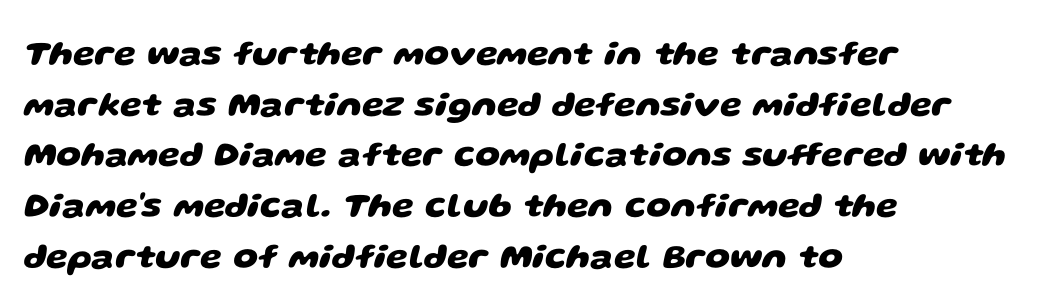
{"serif": "no", "bold": "yes", "weight": "heavy", "width": "wide", "stroke_contrast": "low", "x_height": "large", "monospaced": "no", "underline": "no", "align": "left", "line_spacing": "normal", "line_spacing_ratio": 1.45, "letter_spacing": "normal", "letter_spacing_em": 0.0, "glyph_px": 35}
